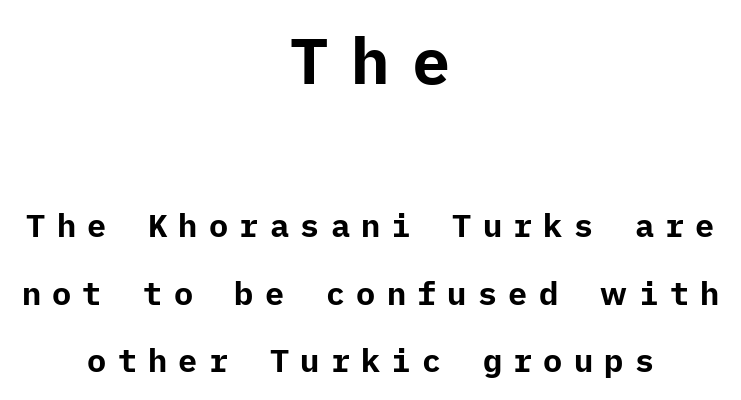
The image shows 64 px bold sans-serif type, upright; set centered, loose line spacing (2.11x), unusually wide letter spacing (+0.35 em), not underlined; the first (top) block is 2.0x larger; low stroke contrast and a medium x-height.
